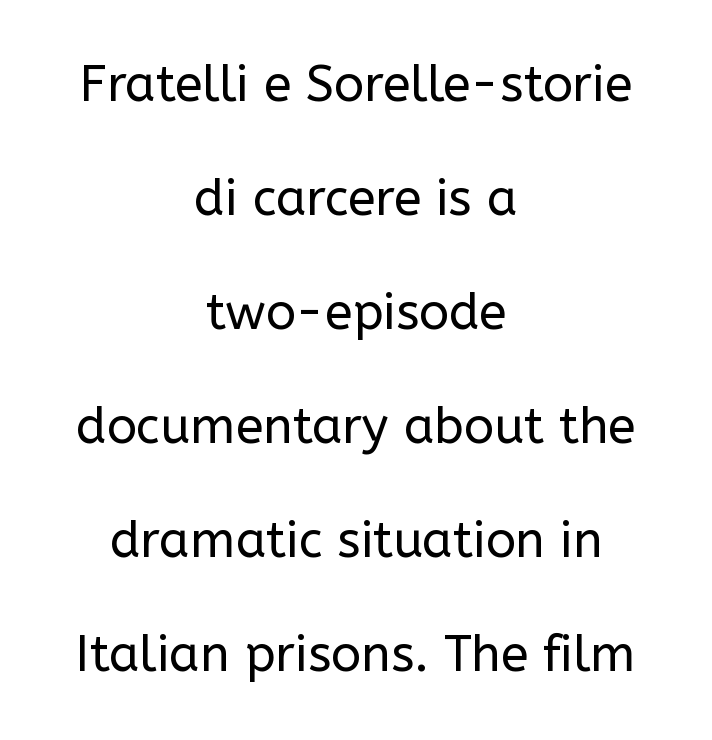
{"serif": "no", "italic": "no", "bold": "no", "weight": "regular", "width": "normal", "stroke_contrast": "low", "x_height": "medium", "monospaced": "no", "underline": "no", "align": "center", "line_spacing": "loose", "line_spacing_ratio": 2.28, "letter_spacing": "normal", "letter_spacing_em": 0.0, "glyph_px": 50}
